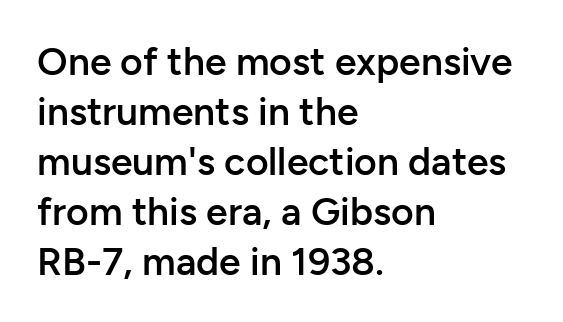
{"serif": "no", "italic": "no", "bold": "semi", "weight": "semibold", "width": "normal", "stroke_contrast": "low", "x_height": "medium", "monospaced": "no", "underline": "no", "align": "left", "line_spacing": "normal", "line_spacing_ratio": 1.28, "letter_spacing": "normal", "letter_spacing_em": 0.0, "glyph_px": 39}
